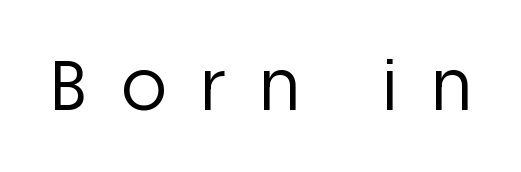
Decoration check: the copy has no underline. The letterforms stand isolated, each surrounded by extra space. Character widths vary here, with narrow letters taking less room than wide ones. I'd call this a sans setting — the letters go barefoot.
